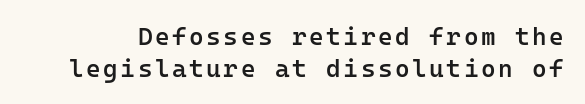
Q: Is the text bold? A: Semi-bold.
Q: Is the text italic (slanted)? A: No, it is upright.
Q: Is the text underlined? A: No.
Q: Is the spacing between lines tight, normal or loose? A: Normal.
